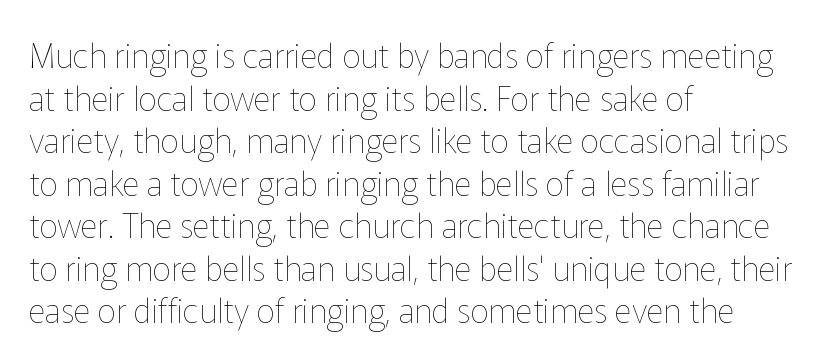
Q: Is the text bold? A: No.
Q: Is the text italic (slanted)? A: No, it is upright.
Q: Is the text underlined? A: No.
Q: How is the paragraph aligned? A: Left-aligned.
Q: Is the spacing between letters normal or unusually wide? A: Normal.
Q: Is the spacing between lines tight, normal or loose? A: Normal.
Q: Width (condensed, normal, or wide)? A: Normal.
Q: Stroke contrast? A: Low.
Q: x-height? A: Medium.
Q: Monospaced? A: No.
